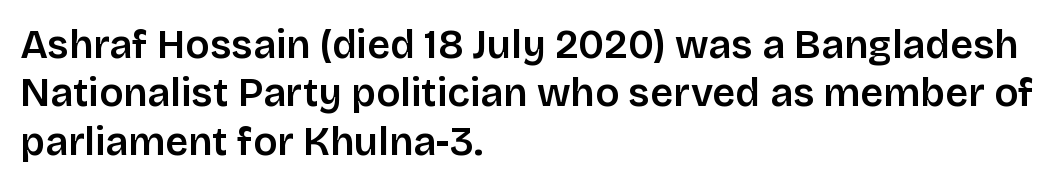
Q: Is the text italic (slanted)? A: No, it is upright.
Q: Is the typeface a serif or a sans-serif typeface? A: Sans-serif.
Q: Is the text underlined? A: No.
Q: How is the paragraph aligned? A: Left-aligned.
Q: Is the spacing between letters normal or unusually wide? A: Normal.
Q: Width (condensed, normal, or wide)? A: Normal.
Q: Stroke contrast? A: Low.
Q: x-height? A: Large.
Q: Monospaced? A: No.
